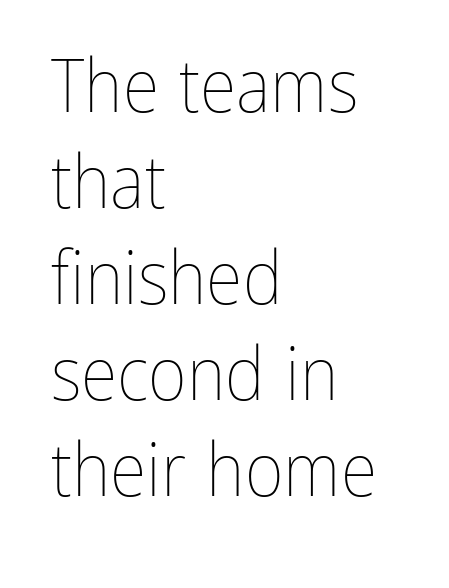
The image shows 75 px thin, condensed type, upright; set left-aligned, normal line spacing (1.28x), normal letter spacing, not underlined; low stroke contrast and a medium x-height.
